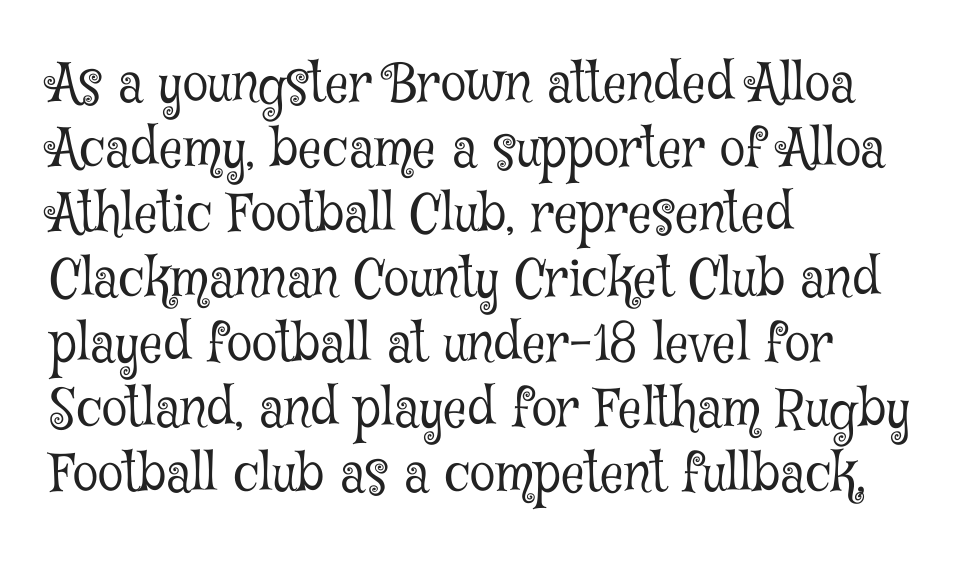
{"serif": "yes", "italic": "no", "bold": "no", "weight": "light", "width": "condensed", "stroke_contrast": "low", "x_height": "medium", "monospaced": "no", "underline": "no", "align": "left", "line_spacing": "normal", "line_spacing_ratio": 1.25, "letter_spacing": "normal", "letter_spacing_em": 0.0, "glyph_px": 52}
